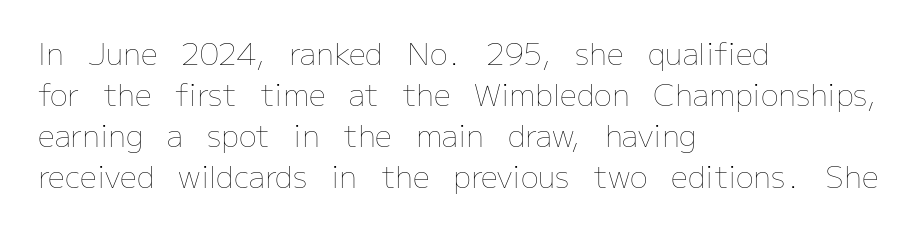
Q: Is the text bold? A: No.
Q: Is the text italic (slanted)? A: No, it is upright.
Q: Is the text underlined? A: No.
Q: How is the paragraph aligned? A: Left-aligned.
Q: Is the spacing between letters normal or unusually wide? A: Normal.
Q: Is the spacing between lines tight, normal or loose? A: Normal.
Q: Width (condensed, normal, or wide)? A: Normal.
Q: Stroke contrast? A: Low.
Q: x-height? A: Medium.
Q: Monospaced? A: No.
